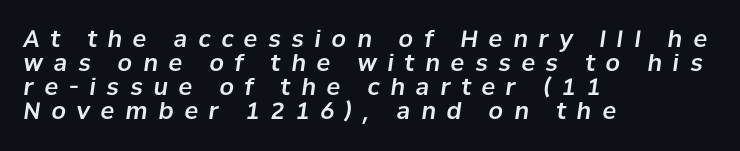
{"italic": "yes", "lean": "right", "slant_degrees": 8, "underline": "no", "align": "left", "line_spacing": "tight", "line_spacing_ratio": 1.05, "letter_spacing": "wide", "letter_spacing_em": 0.47, "glyph_px": 23}
